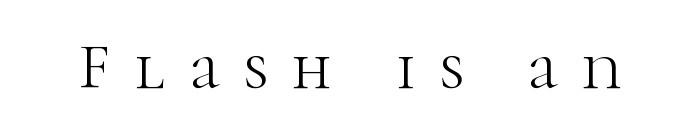
Varying glyph widths throughout — classic text-font behaviour. Ink coverage per letter is moderate at most. Small tapered or slab feet sit at the stroke ends, so this counts as serif. The baseline area is clear.
